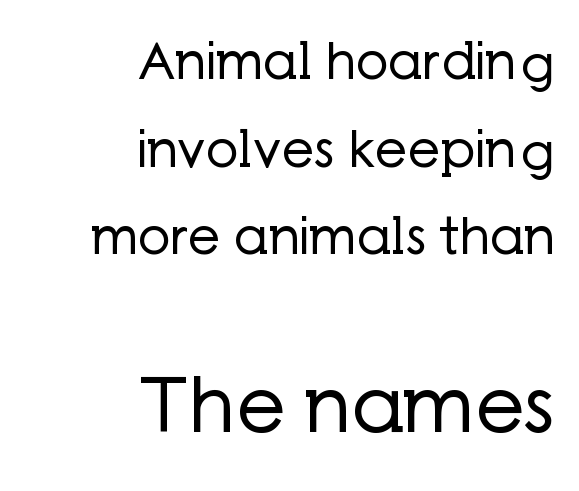
{"serif": "no", "italic": "no", "bold": "no", "weight": "regular", "width": "normal", "stroke_contrast": "low", "x_height": "medium", "monospaced": "no", "underline": "no", "align": "right", "line_spacing_ratio": 1.72, "letter_spacing": "normal", "letter_spacing_em": 0.0, "larger_block": "second", "size_ratio": 1.51, "glyph_px": 77}
